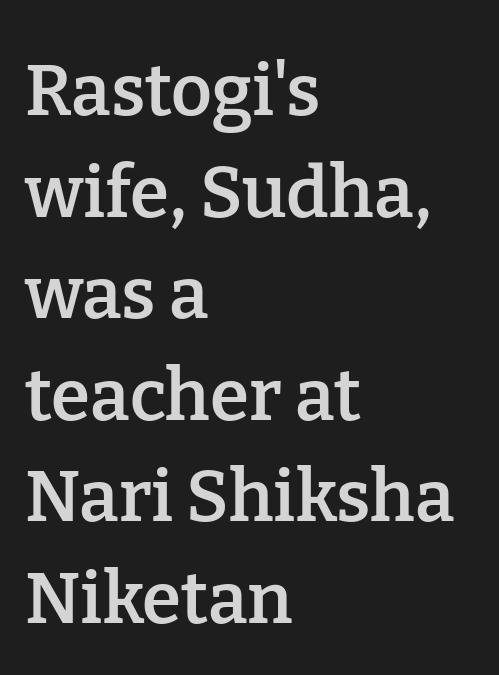
The font is running at a semibold setting, under full bold. The string is rendered with underlining switched off. Observe the ordinary spacing: letters are neighbours, not strangers. A classic flush-left, rag-right setting is used for this passage. Type style note: has serifs. Rows of type keep a routine distance in the vertical direction.
